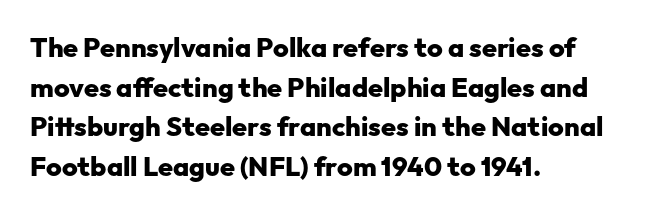
The image shows 27 px bold type, upright; set left-aligned, normal line spacing (1.47x), normal letter spacing, not underlined.
